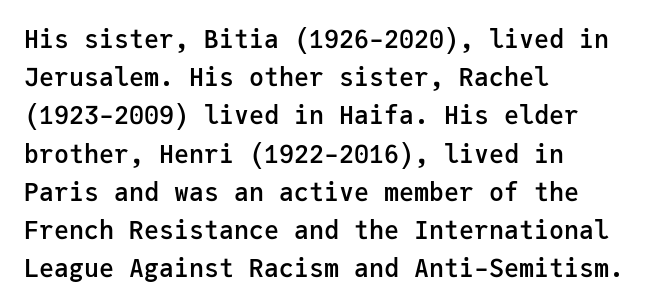
{"italic": "no", "bold": "semi", "underline": "no", "align": "left", "line_spacing": "normal", "line_spacing_ratio": 1.53, "letter_spacing": "normal", "letter_spacing_em": 0.0, "glyph_px": 25}
